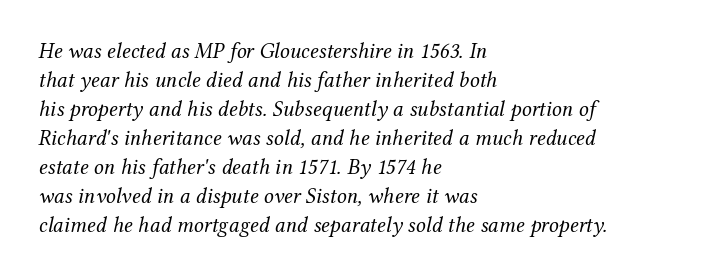
The image shows 22 px text type, italic (leaning right); set left-aligned, normal line spacing (1.32x), normal letter spacing, not underlined.
